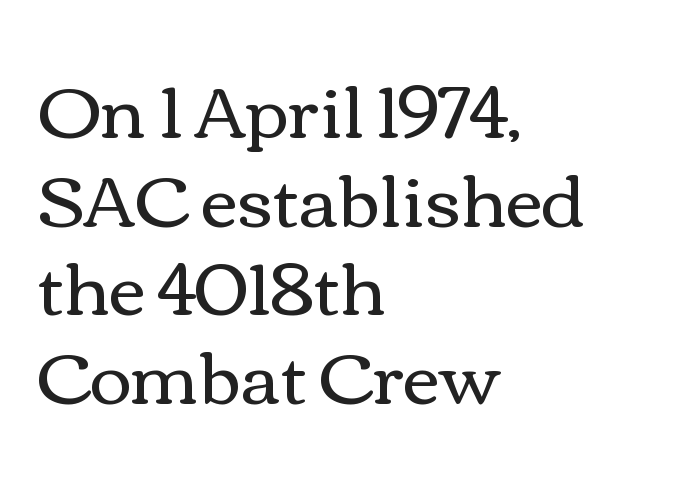
{"italic": "no", "bold": "no", "weight": "regular", "width": "wide", "stroke_contrast": "medium", "x_height": "medium", "monospaced": "no", "underline": "no", "align": "left", "line_spacing_ratio": 1.23, "letter_spacing": "normal", "letter_spacing_em": 0.0, "glyph_px": 72}
